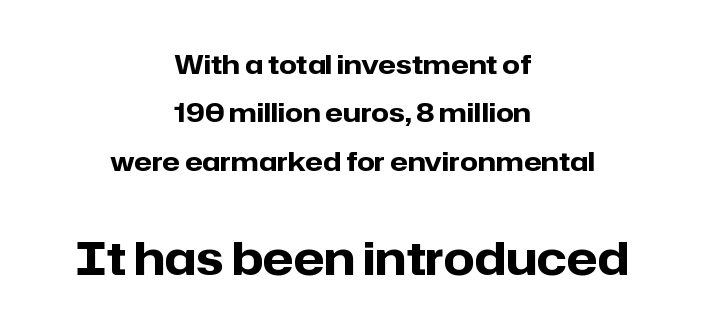
Q: Is the text bold? A: Yes.
Q: Is the text italic (slanted)? A: No, it is upright.
Q: Is the typeface a serif or a sans-serif typeface? A: Sans-serif.
Q: Is the text underlined? A: No.
Q: How is the paragraph aligned? A: Centered.
Q: Is the spacing between letters normal or unusually wide? A: Normal.
Q: Which block of text is set in a larger size, the first (top) or the second (bottom)? A: The second (bottom) one.
Q: Width (condensed, normal, or wide)? A: Normal.
Q: Stroke contrast? A: Low.
Q: x-height? A: Medium.
Q: Monospaced? A: No.
